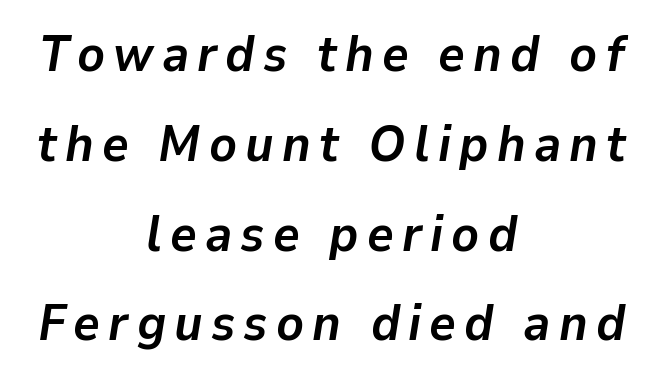
These words are printed bold, with thick strokes throughout. Think of a printed novel: that variable character pitch is what you see here. Does the copy run flush right? No — it is centered line by line. Notice how the stems are inclined rather than vertical — that's the hallmark of italics. The glyphs are unaccompanied by any horizontal stroke below them.
